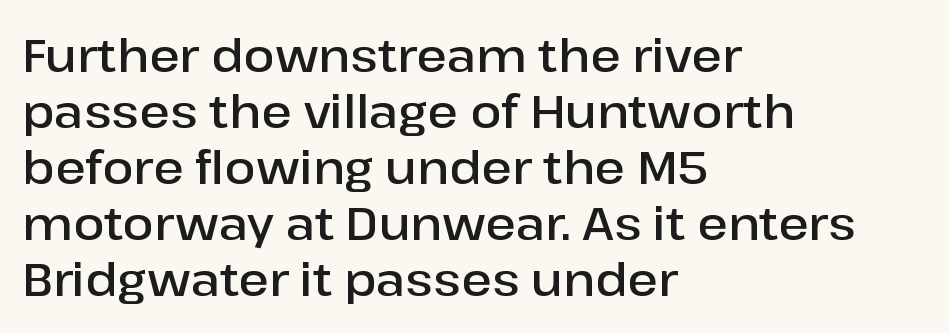
The image shows 46 px semibold sans-serif type, upright; set left-aligned, line spacing 1.22x, normal letter spacing, not underlined; low stroke contrast and a medium x-height.
